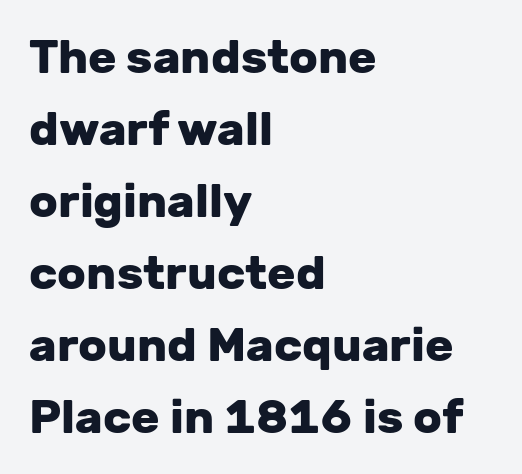
{"serif": "no", "italic": "no", "bold": "yes", "weight": "heavy", "width": "normal", "stroke_contrast": "low", "x_height": "medium", "monospaced": "no", "underline": "no", "align": "left", "line_spacing": "normal", "line_spacing_ratio": 1.53, "letter_spacing": "normal", "letter_spacing_em": 0.0, "glyph_px": 47}
